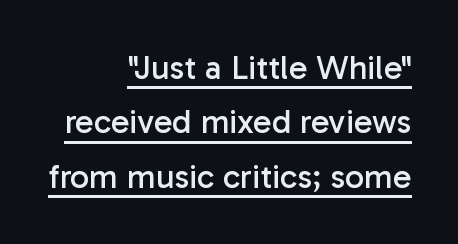
Q: Is the text bold? A: No.
Q: Is the text italic (slanted)? A: No, it is upright.
Q: Is the typeface a serif or a sans-serif typeface? A: Sans-serif.
Q: Is the text underlined? A: Yes.
Q: How is the paragraph aligned? A: Right-aligned.
Q: Is the spacing between letters normal or unusually wide? A: Normal.
Q: Is the spacing between lines tight, normal or loose? A: Normal.
Q: Width (condensed, normal, or wide)? A: Normal.
Q: Stroke contrast? A: Low.
Q: x-height? A: Medium.
Q: Monospaced? A: No.
